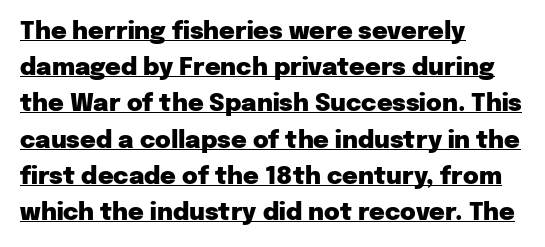
Q: Is the text bold? A: Yes.
Q: Is the text italic (slanted)? A: No, it is upright.
Q: Is the text underlined? A: Yes.
Q: How is the paragraph aligned? A: Left-aligned.
Q: Is the spacing between letters normal or unusually wide? A: Normal.
Q: Is the spacing between lines tight, normal or loose? A: Normal.
